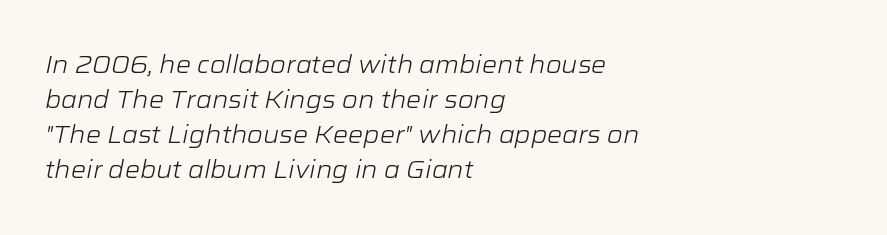
The image shows 24 px text type, italic (leaning right); set left-aligned, normal line spacing (1.46x), normal letter spacing, not underlined.
